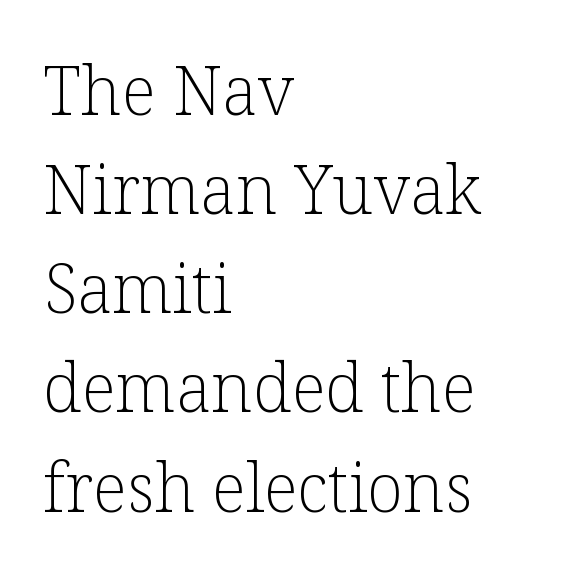
This sample has the flowing, uneven cadence of proportional lettering. The area under the type is left untouched. I'd call this a serif setting — the letters wear small feet. The letterforms sit shoulder to shoulder at normal distance. Is there much room between lines? A standard amount, neither cramped nor airy. Stroke thickness stays within the range of a standard reading face or lighter.
